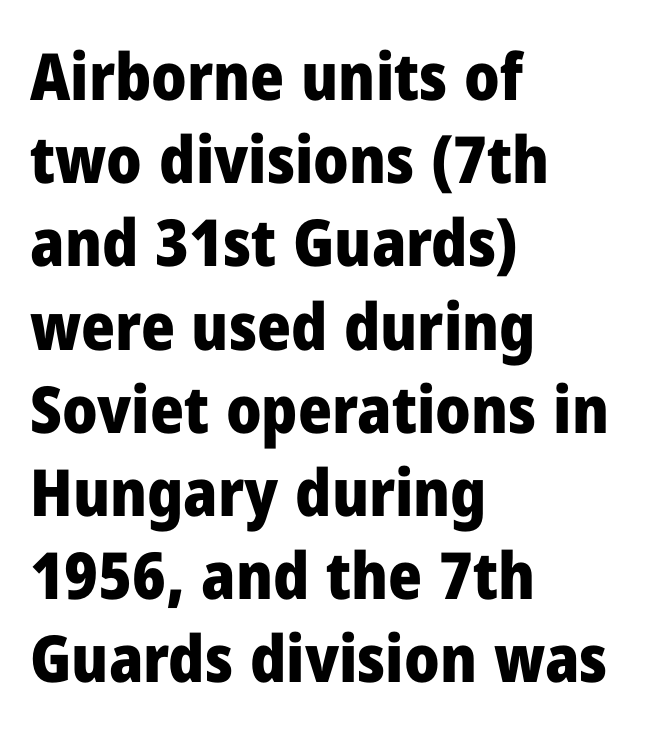
The image shows 65 px heavy sans-serif type, upright; set left-aligned, normal line spacing (1.28x), normal letter spacing, not underlined; low stroke contrast and a medium x-height.
